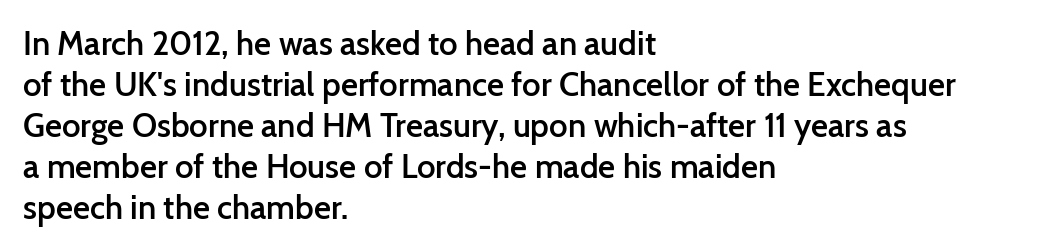
Does the type have serifs? No, each stem ends abruptly. Do the letters lean? They stand straight. The compositor pushed each line to the left boundary. Nothing unusual about the tracking: characters are spaced as the font intends. Spacing verdict: proportional, widths tailored to each character.
